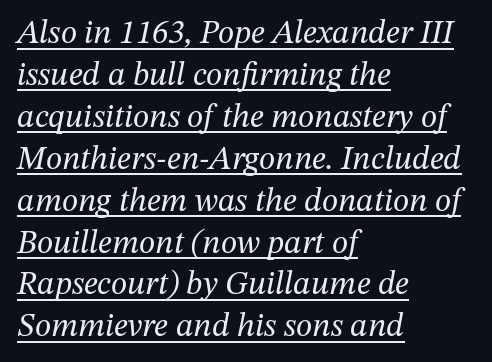
{"serif": "yes", "italic": "yes", "lean": "right", "slant_degrees": 12, "bold": "no", "weight": "regular", "width": "normal", "stroke_contrast": "medium", "x_height": "medium", "monospaced": "no", "underline": "yes", "align": "left", "line_spacing": "normal", "line_spacing_ratio": 1.27, "letter_spacing": "normal", "letter_spacing_em": 0.0, "glyph_px": 33}
